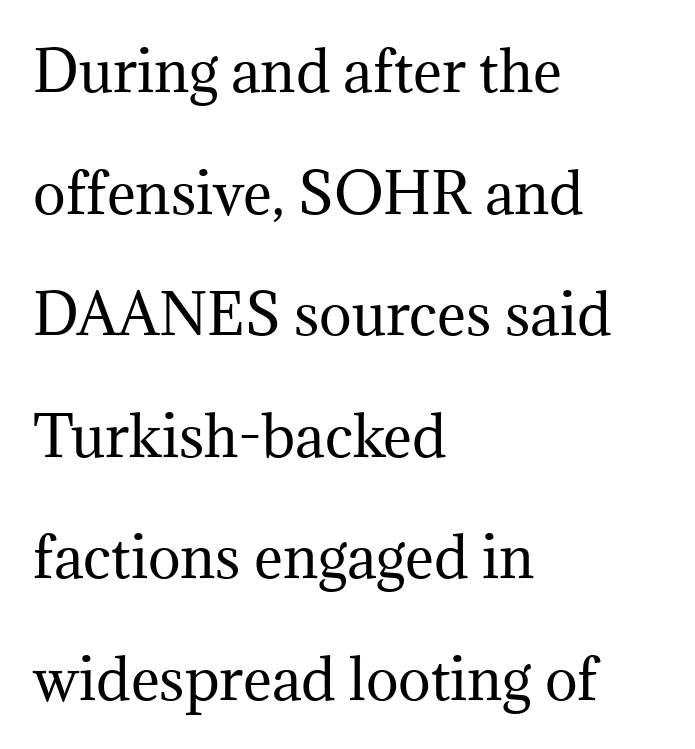
The image shows 55 px regular-weight serif type, upright; set left-aligned, loose line spacing (2.21x), normal letter spacing, not underlined; medium stroke contrast and a medium x-height.
